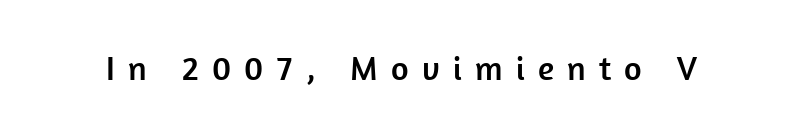
Each row of text sits above clean, open space. The typeface chosen for these lines omits serifs. Character widths vary here, with narrow letters taking less room than wide ones. Characters follow at a spacing far wider than the type designer built in.
